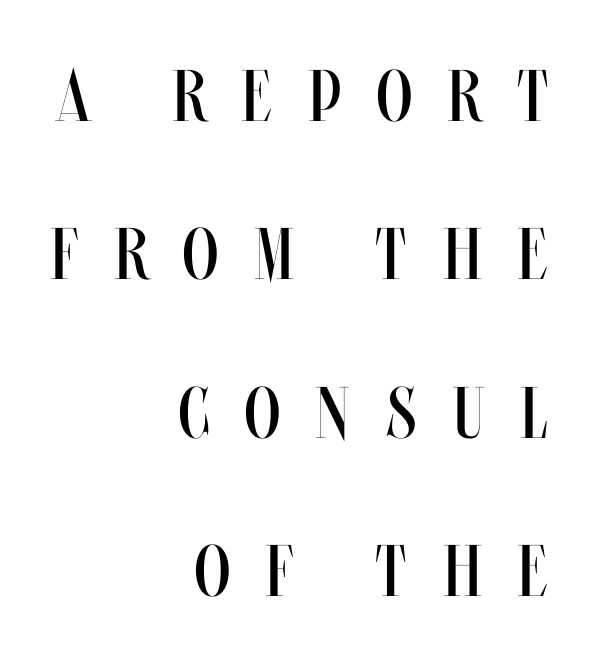
The line texture is sparse and dotted thanks to wide tracking. Notice how the passage keeps a crisp vertical edge on the right only. Summary of weight: not heavy and not bold. Quick note: not italic, upright. Honestly, there is no underline to notice here at all. The letters advance in unequal steps, a hallmark of proportional type.
